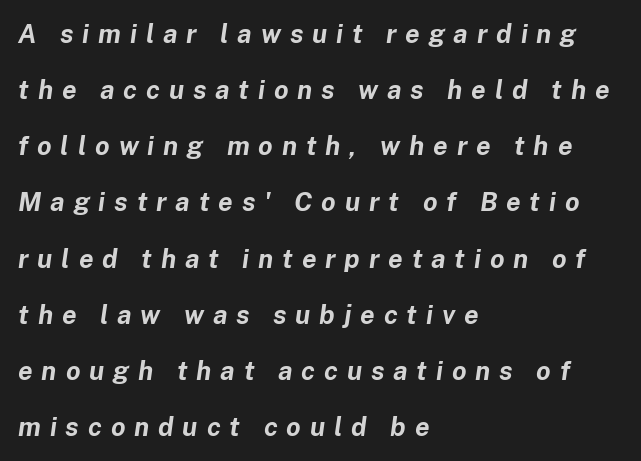
{"italic": "yes", "lean": "right", "slant_degrees": 8, "bold": "yes", "underline": "no", "align": "left", "line_spacing": "loose", "line_spacing_ratio": 2.16, "letter_spacing": "wide", "letter_spacing_em": 0.34, "glyph_px": 26}
